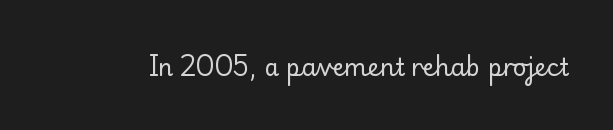
Q: Is the text bold? A: No.
Q: Is the text italic (slanted)? A: No, it is upright.
Q: Is the text underlined? A: No.
Q: Is the spacing between letters normal or unusually wide? A: Normal.
